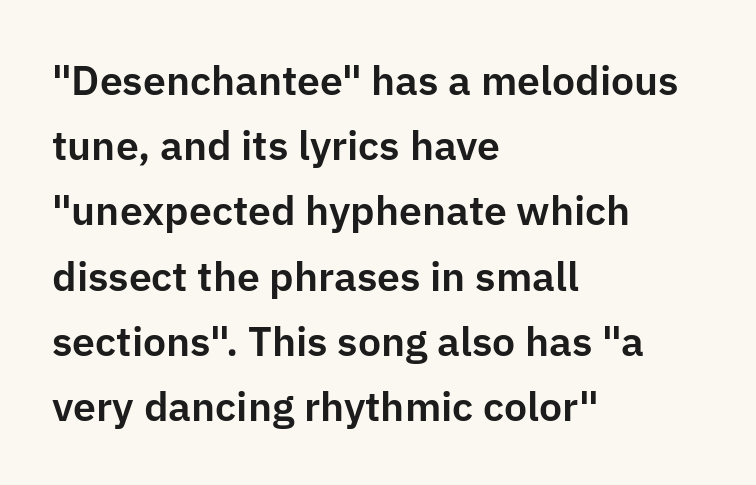
Q: Is the text italic (slanted)? A: No, it is upright.
Q: Is the typeface a serif or a sans-serif typeface? A: Sans-serif.
Q: Is the text underlined? A: No.
Q: How is the paragraph aligned? A: Left-aligned.
Q: Is the spacing between letters normal or unusually wide? A: Normal.
Q: Is the spacing between lines tight, normal or loose? A: Normal.
Q: Width (condensed, normal, or wide)? A: Normal.
Q: Stroke contrast? A: Low.
Q: x-height? A: Medium.
Q: Monospaced? A: No.
